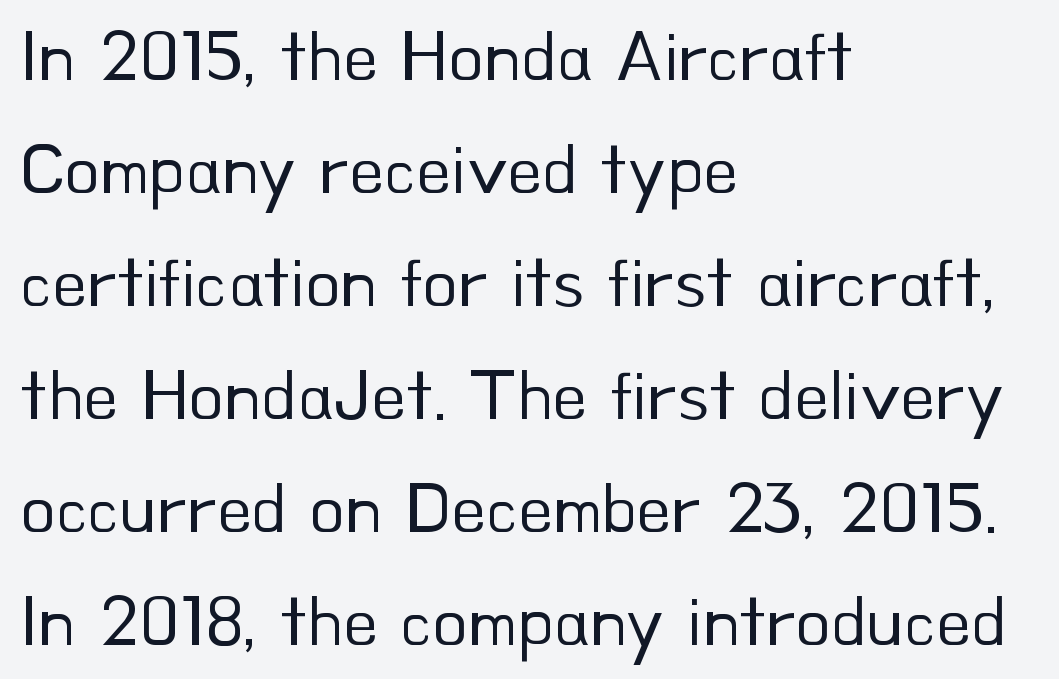
Posture: straight, roman, zero tilt. The setting favours the left margin, as ordinary paragraphs usually do. Summary of weight: not heavy and not bold. Looks like regular typesetting: each glyph gets only the width it needs. The gap between lines stays unmarked.
